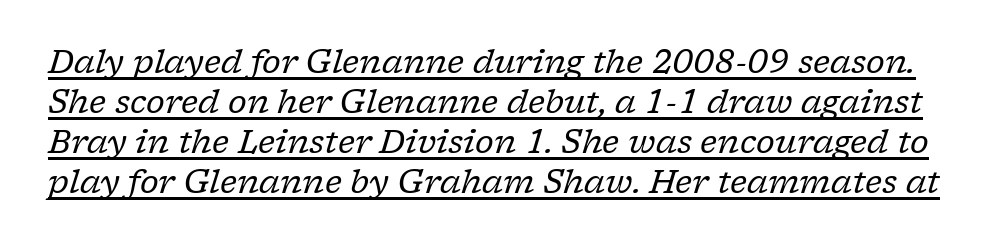
The glyphs in this specimen are seriffed. Tracking here is standard; glyphs follow each other at the usual distance. Varying glyph widths throughout — classic text-font behaviour. Vertically, the passage feels balanced, rows spaced as you'd expect. Would a proofreader flag this as italicized? Yes.
